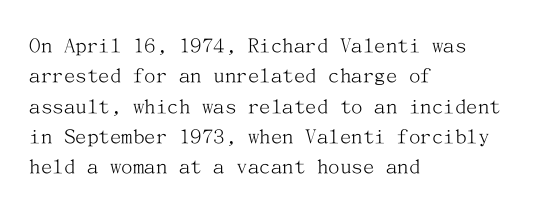
The space directly below the letters is spotless. Caption: standard tracking, unaltered. Vertically, the passage feels balanced, rows spaced as you'd expect. Does the lettering tilt? It doesn't — this is upright.
